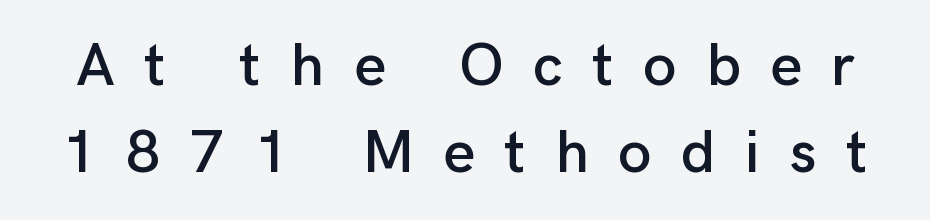
{"serif": "no", "italic": "no", "width": "normal", "stroke_contrast": "low", "x_height": "medium", "monospaced": "no", "underline": "no", "line_spacing": "normal", "line_spacing_ratio": 1.45, "letter_spacing": "wide", "letter_spacing_em": 0.49, "glyph_px": 60}
